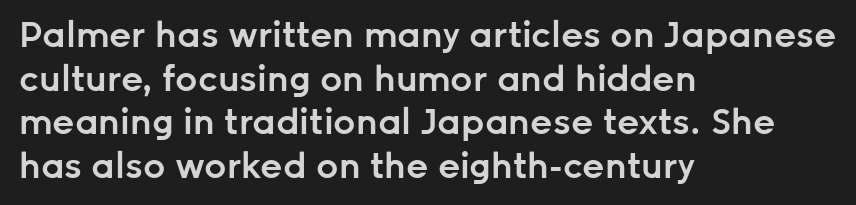
The image shows 35 px semibold sans-serif type, upright; set left-aligned, normal line spacing (1.25x), normal letter spacing, not underlined; low stroke contrast and a medium x-height.
